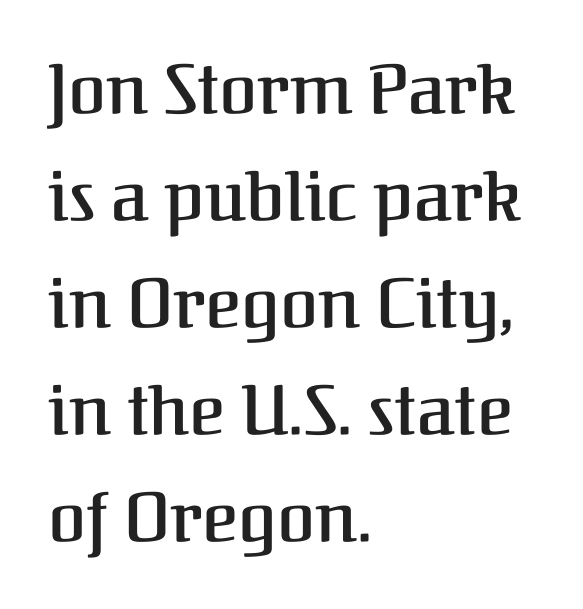
The image shows 69 px semibold serif type, upright; set left-aligned, normal line spacing (1.55x), normal letter spacing, not underlined; medium stroke contrast and a medium x-height.
